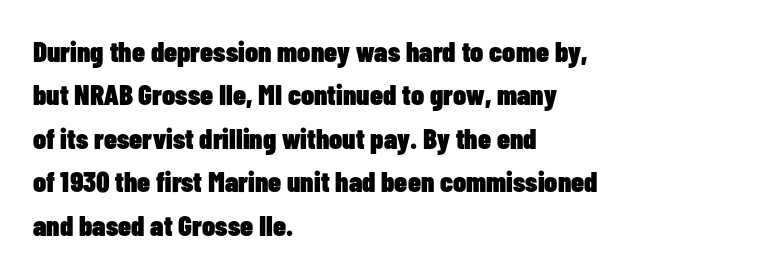
The image shows 29 px heavy, condensed sans-serif type, upright; set left-aligned, normal line spacing (1.5x), normal letter spacing, not underlined; low stroke contrast and a medium x-height.
